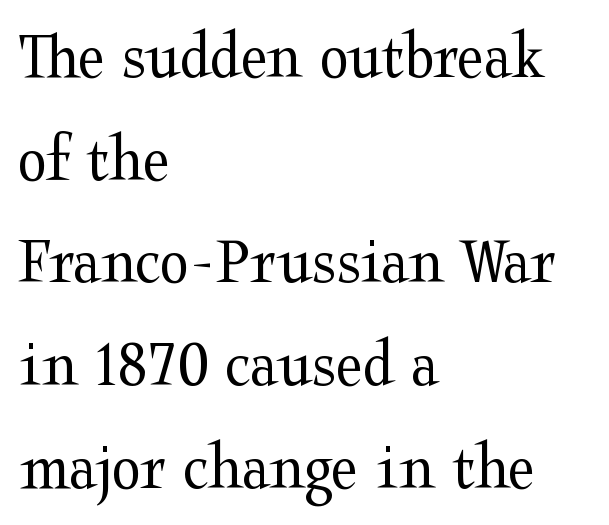
{"serif": "yes", "italic": "no", "bold": "no", "weight": "regular", "width": "wide", "stroke_contrast": "medium", "x_height": "medium", "monospaced": "no", "underline": "no", "align": "left", "line_spacing": "normal", "line_spacing_ratio": 1.51, "letter_spacing": "normal", "letter_spacing_em": 0.0, "glyph_px": 68}
